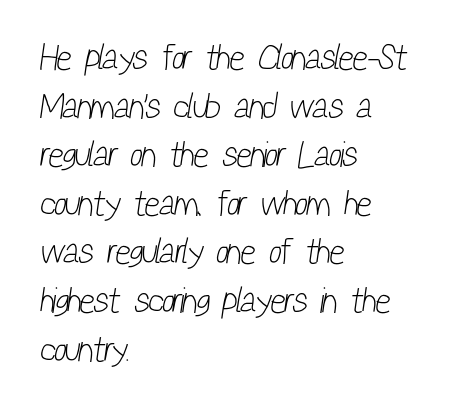
The text was rendered using a sans face with plain stroke endings. Do the characters align in a grid? No, the font is proportional. The horizontal fit of the characters is conventional and even. Reading down the block, your eye returns to a fixed left position each line. Letters rest on an invisible, unmarked baseline. Quick note: interline space is typical.
